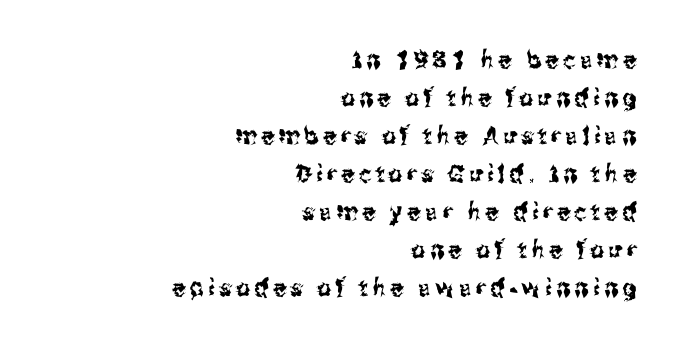
The image shows 24 px text type, upright; set right-aligned, normal line spacing (1.58x), not underlined.
